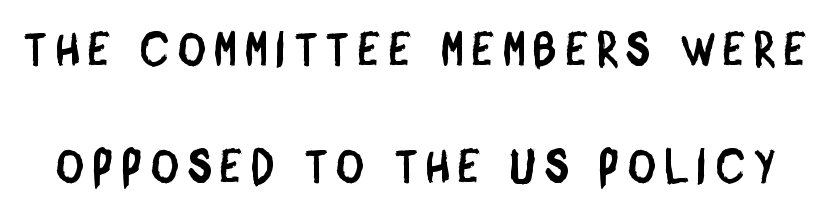
The image shows 47 px condensed sans-serif type; set loose line spacing (2.48x), unusually wide letter spacing (+0.2 em), not underlined; low stroke contrast and a large x-height.
